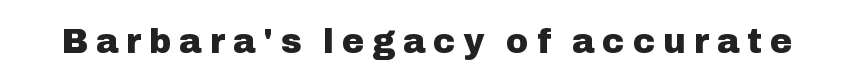
The image shows 34 px heavy sans-serif type, upright; set unusually wide letter spacing (+0.23 em), not underlined; low stroke contrast and a medium x-height.
